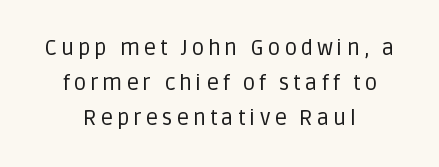
{"italic": "no", "bold": "no", "underline": "no", "align": "center", "line_spacing": "normal", "line_spacing_ratio": 1.6, "glyph_px": 22}
